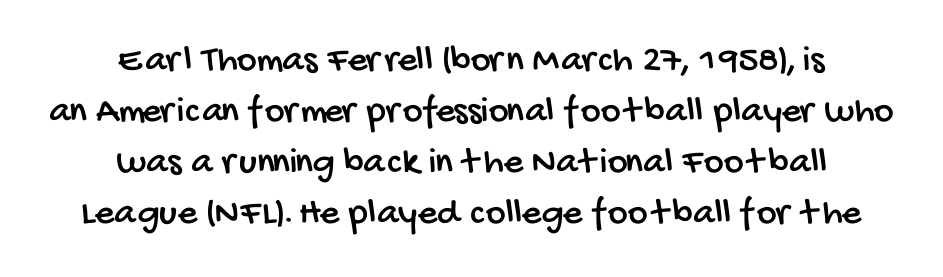
A typesetter would call this zero additional tracking. Varying glyph widths throughout — classic text-font behaviour. Type style note: lacks serifs. Evenly set lines give the paragraph a standard silhouette.
